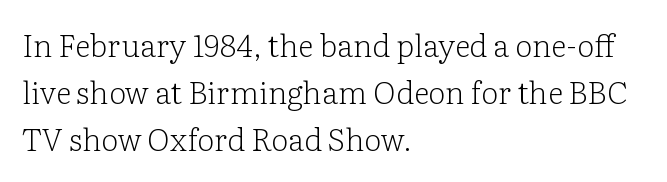
Notice how descenders clear the ascenders below comfortably — that's standard leading. Visually the block forms a straight wall on the left and a jagged coastline on the right. Caption: standard tracking, unaltered. Character widths vary here, with narrow letters taking less room than wide ones. No chunkiness to these letters — they're not bold.
